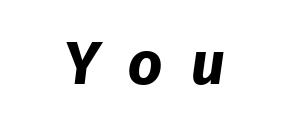
The image shows 60 px bold sans-serif type; set centered, unusually wide letter spacing (+0.48 em), not underlined; low stroke contrast and a medium x-height.
